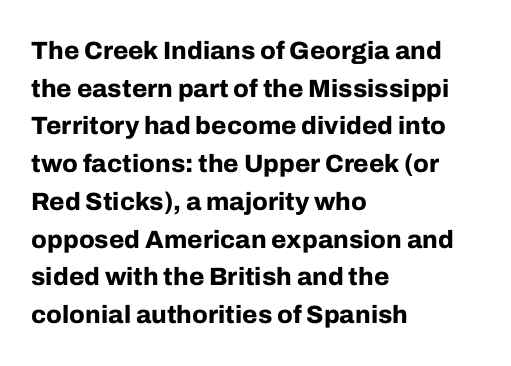
{"italic": "no", "bold": "yes", "underline": "no", "align": "left", "line_spacing": "normal", "line_spacing_ratio": 1.51, "letter_spacing": "normal", "letter_spacing_em": 0.0, "glyph_px": 25}
